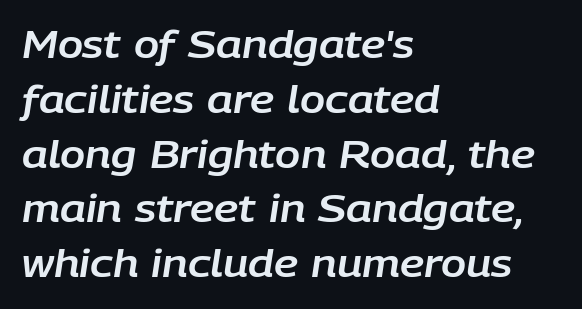
{"italic": "yes", "lean": "right", "slant_degrees": 9, "width": "normal", "stroke_contrast": "low", "x_height": "large", "monospaced": "no", "underline": "no", "align": "left", "line_spacing": "normal", "line_spacing_ratio": 1.48, "letter_spacing": "normal", "letter_spacing_em": 0.0, "glyph_px": 37}
